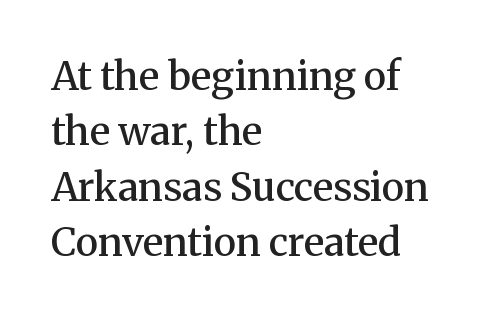
The image shows 39 px semibold serif type, upright; set left-aligned, normal line spacing (1.42x), normal letter spacing, not underlined; medium stroke contrast and a medium x-height.
